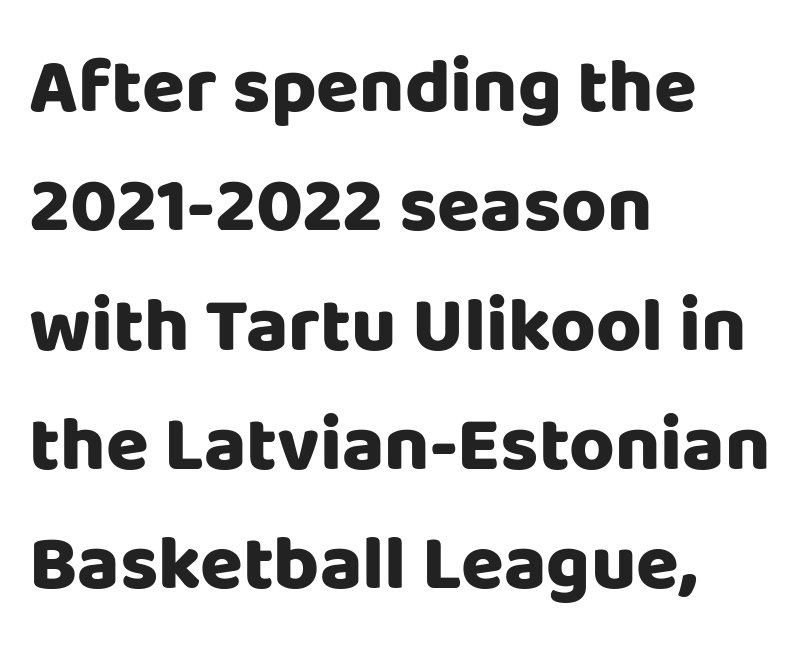
{"serif": "no", "italic": "no", "bold": "yes", "weight": "heavy", "width": "normal", "stroke_contrast": "low", "x_height": "large", "monospaced": "no", "underline": "no", "align": "left", "line_spacing": "normal", "line_spacing_ratio": 1.53, "letter_spacing": "normal", "letter_spacing_em": 0.0, "glyph_px": 78}
